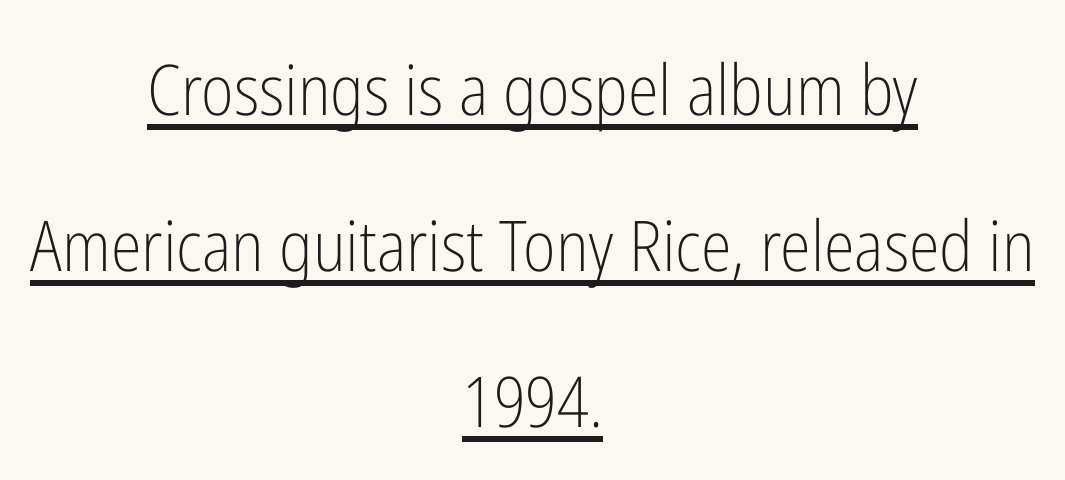
Successive baselines arrive slowly, with a big drop between each. If you folded the block vertically in half, each line would mirror itself in length. The rendering uses the underline text-decoration. Vertical stems look standard width or narrower in stroke. Letter spacing: default.
